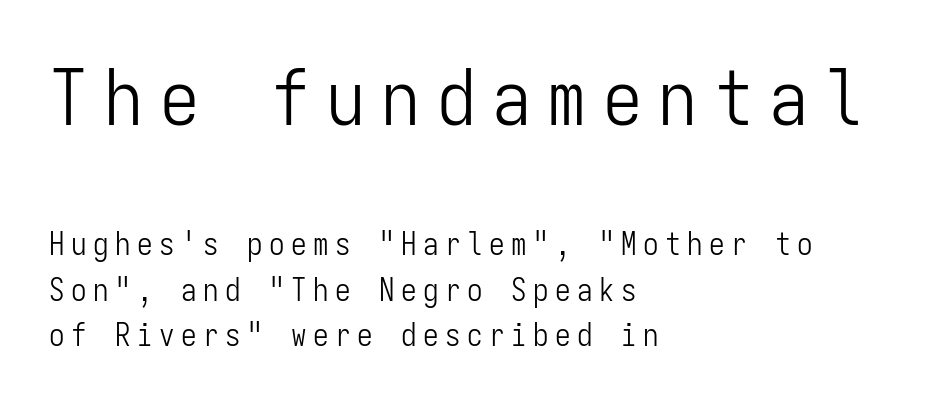
The image shows 78 px light, condensed sans-serif type, upright, monospaced; set left-aligned, normal line spacing (1.46x), unusually wide letter spacing (+0.21 em), not underlined; the first (top) block is 2.52x larger; low stroke contrast and a medium x-height.
